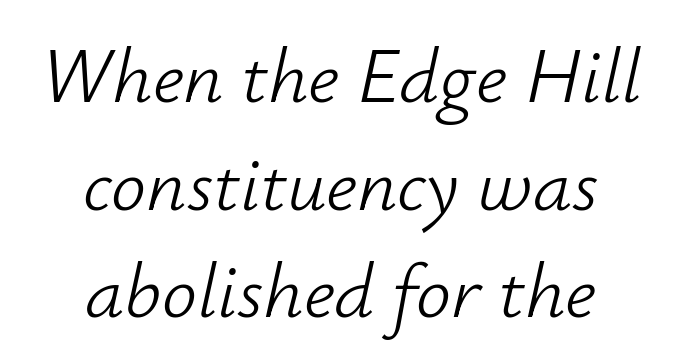
Q: Is the text bold? A: No.
Q: Is the text italic (slanted)? A: Yes, it leans right by about 12 degrees.
Q: Is the text underlined? A: No.
Q: How is the paragraph aligned? A: Centered.
Q: Is the spacing between letters normal or unusually wide? A: Normal.
Q: Is the spacing between lines tight, normal or loose? A: Normal.
Q: Width (condensed, normal, or wide)? A: Normal.
Q: Stroke contrast? A: Low.
Q: x-height? A: Small.
Q: Monospaced? A: No.
